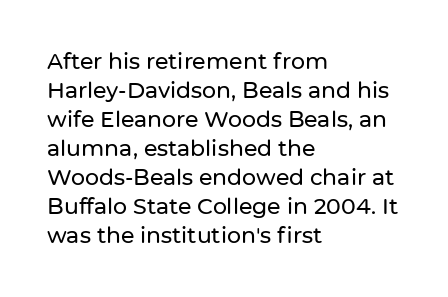
Q: Is the text italic (slanted)? A: No, it is upright.
Q: Is the text underlined? A: No.
Q: How is the paragraph aligned? A: Left-aligned.
Q: Is the spacing between letters normal or unusually wide? A: Normal.
Q: Is the spacing between lines tight, normal or loose? A: Normal.
